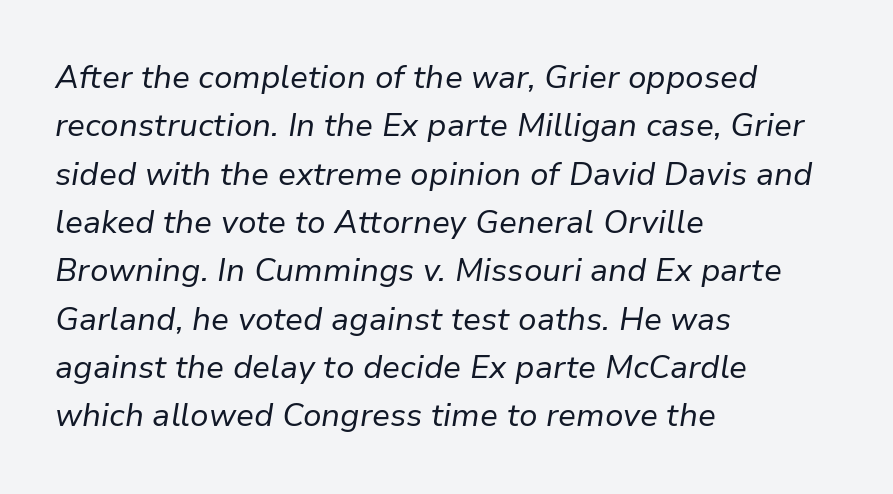
The image shows 32 px regular-weight type, italic (leaning right); set left-aligned, normal line spacing (1.51x), normal letter spacing, not underlined; low stroke contrast and a medium x-height.
